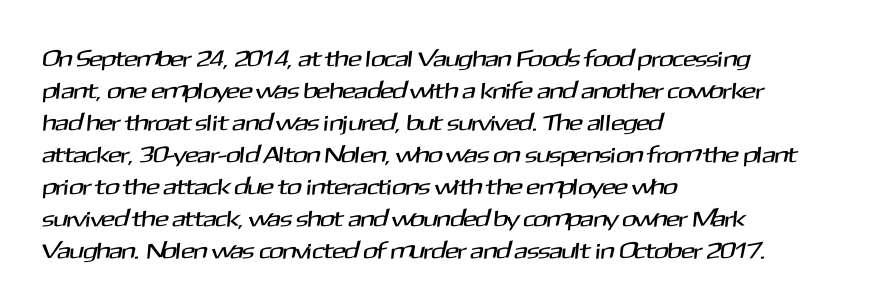
Descenders hang freely into open space. Observe the ordinary spacing: letters are neighbours, not strangers. Alignment: flush left. The vertical gap from one line to the next is medium.
